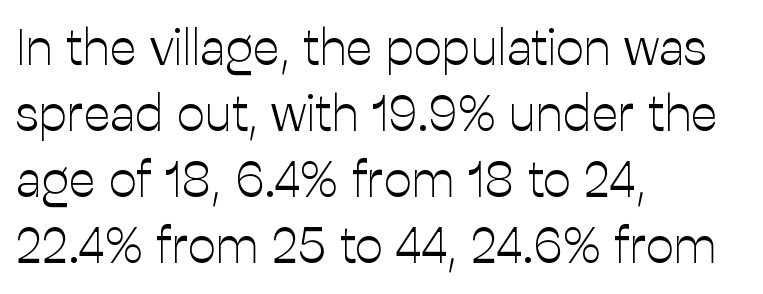
Stem width sits at or under what a default text font uses. You could not count columns in this text — the font is proportionally spaced. The type sits square on the baseline with zero lean. The type family on display is of the sans-serif kind. Does extra space separate the letters? No, they use regular spacing. Teacher's note: observe the even left margin — that is flush-left alignment.
